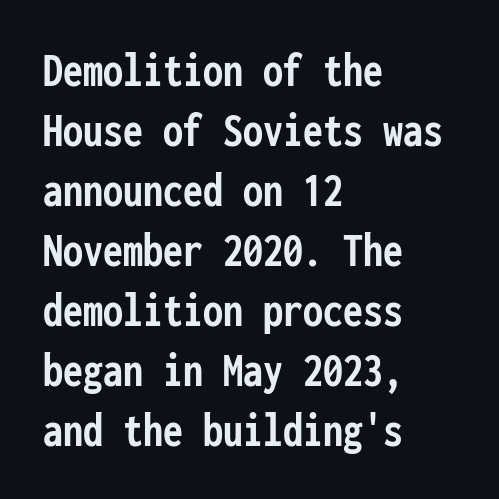
Q: Is the text bold? A: Yes.
Q: Is the text italic (slanted)? A: No, it is upright.
Q: Is the typeface a serif or a sans-serif typeface? A: Sans-serif.
Q: Is the text underlined? A: No.
Q: How is the paragraph aligned? A: Left-aligned.
Q: Is the spacing between letters normal or unusually wide? A: Normal.
Q: Width (condensed, normal, or wide)? A: Condensed.
Q: Stroke contrast? A: Low.
Q: x-height? A: Medium.
Q: Monospaced? A: Yes.
